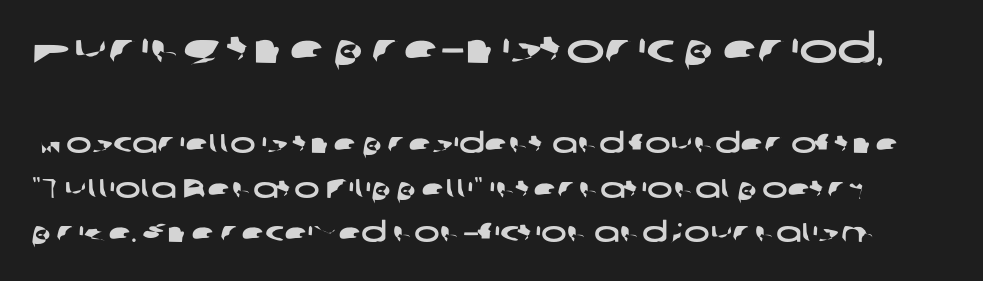
The image shows 41 px wide sans-serif type; set normal line spacing (1.66x), normal letter spacing, not underlined; the first (top) block is 1.52x larger; low stroke contrast and a medium x-height.
